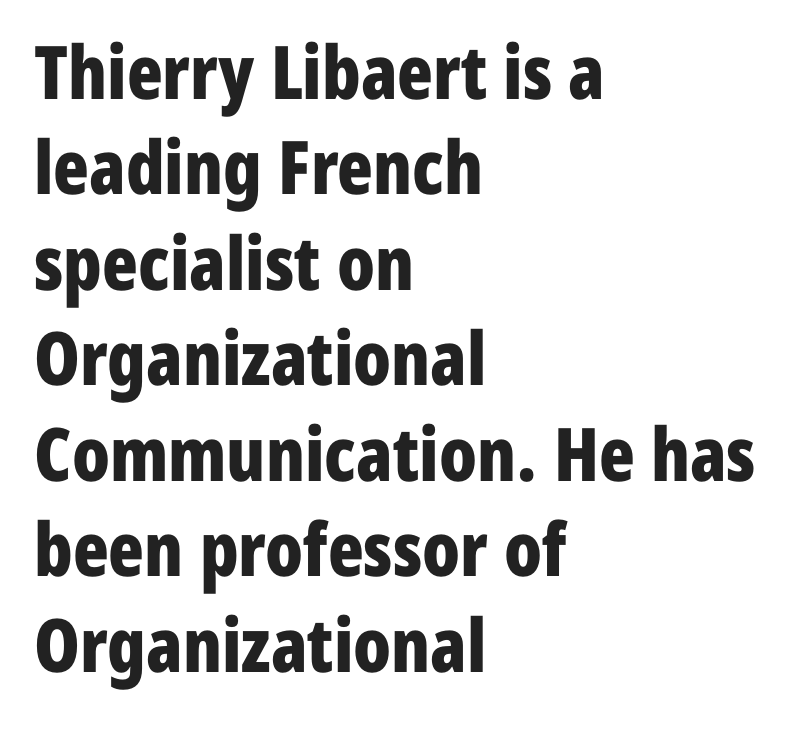
Q: Is the text bold? A: Yes.
Q: Is the text italic (slanted)? A: No, it is upright.
Q: Is the typeface a serif or a sans-serif typeface? A: Sans-serif.
Q: Is the text underlined? A: No.
Q: How is the paragraph aligned? A: Left-aligned.
Q: Is the spacing between letters normal or unusually wide? A: Normal.
Q: Is the spacing between lines tight, normal or loose? A: Normal.
Q: Width (condensed, normal, or wide)? A: Condensed.
Q: Stroke contrast? A: Low.
Q: x-height? A: Medium.
Q: Monospaced? A: No.
